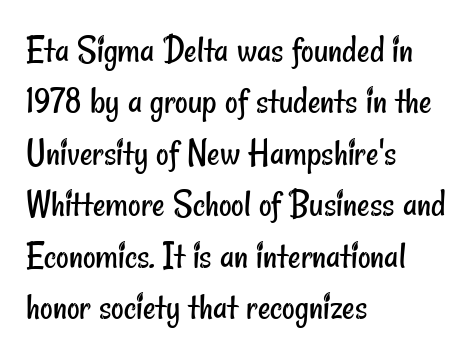
The image shows 39 px regular-weight, condensed sans-serif type; set left-aligned, normal line spacing (1.32x), normal letter spacing, not underlined; low stroke contrast and a small x-height.
